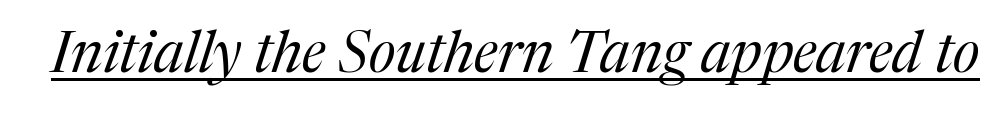
{"serif": "yes", "italic": "yes", "lean": "right", "slant_degrees": 17, "bold": "no", "weight": "regular", "width": "normal", "stroke_contrast": "medium", "x_height": "medium", "monospaced": "no", "underline": "yes", "letter_spacing": "normal", "letter_spacing_em": 0.0, "glyph_px": 57}
